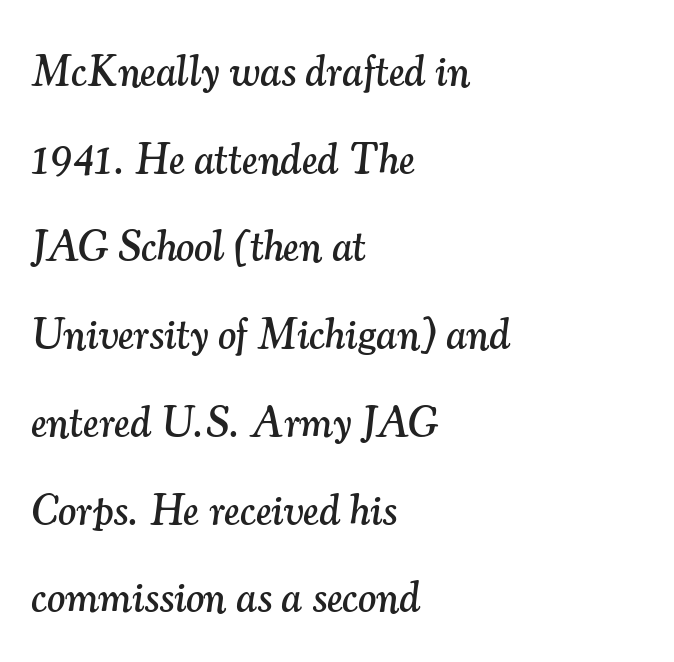
{"serif": "yes", "italic": "yes", "lean": "right", "slant_degrees": 7, "width": "normal", "stroke_contrast": "medium", "x_height": "small", "monospaced": "no", "underline": "no", "align": "left", "line_spacing": "loose", "line_spacing_ratio": 2.04, "letter_spacing": "normal", "letter_spacing_em": 0.0, "glyph_px": 43}
